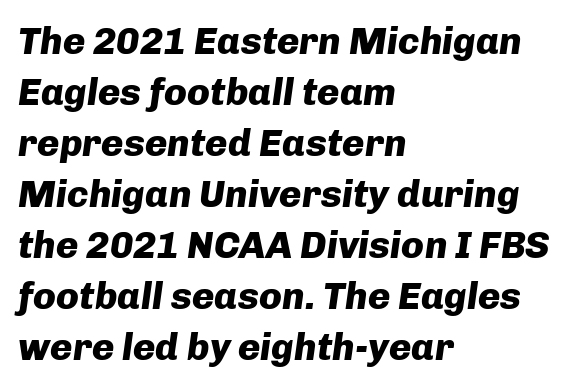
The image shows 38 px heavy type, italic (leaning right); set left-aligned, normal line spacing (1.34x), normal letter spacing, not underlined; low stroke contrast and a medium x-height.
